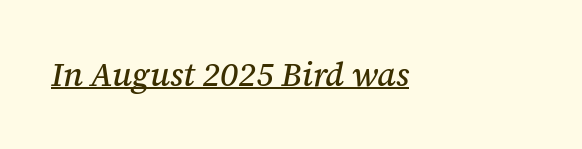
{"serif": "yes", "italic": "yes", "lean": "right", "slant_degrees": 12, "width": "normal", "stroke_contrast": "medium", "x_height": "medium", "monospaced": "no", "underline": "yes", "align": "left", "letter_spacing": "normal", "letter_spacing_em": 0.0, "glyph_px": 33}
